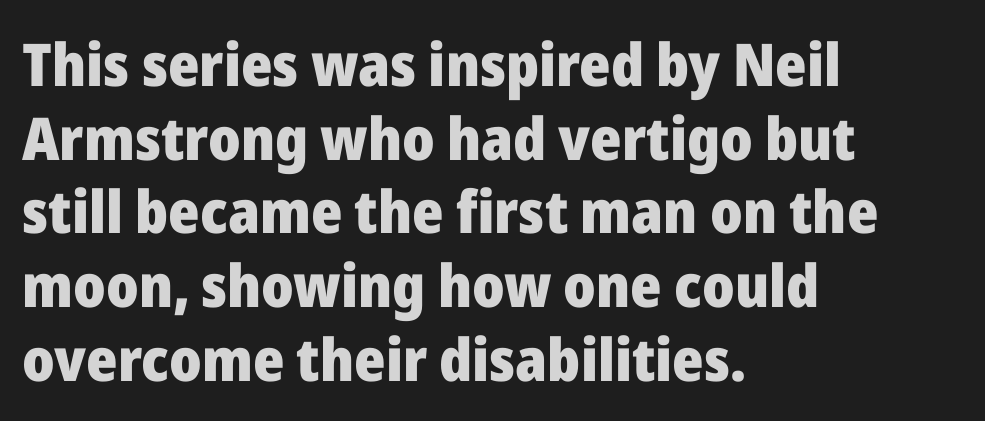
{"serif": "no", "italic": "no", "bold": "yes", "weight": "heavy", "width": "normal", "stroke_contrast": "low", "x_height": "medium", "monospaced": "no", "underline": "no", "align": "left", "line_spacing": "normal", "line_spacing_ratio": 1.25, "letter_spacing": "normal", "letter_spacing_em": 0.0, "glyph_px": 59}
